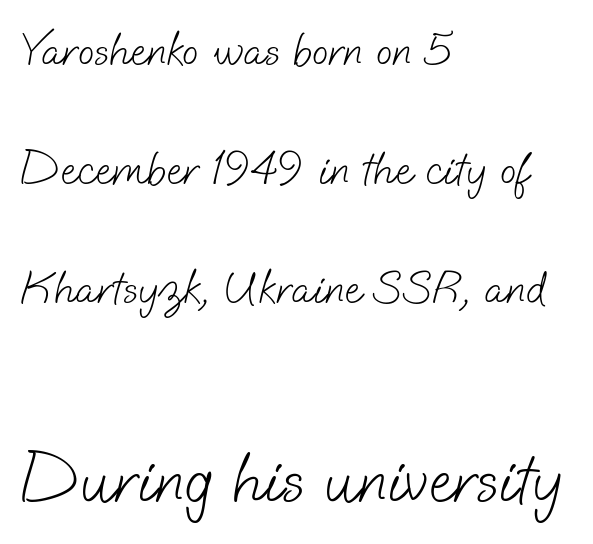
Q: Is the text bold? A: No.
Q: Is the typeface a serif or a sans-serif typeface? A: Sans-serif.
Q: Is the text underlined? A: No.
Q: How is the paragraph aligned? A: Left-aligned.
Q: Is the spacing between letters normal or unusually wide? A: Normal.
Q: Is the spacing between lines tight, normal or loose? A: Loose.
Q: Which block of text is set in a larger size, the first (top) or the second (bottom)? A: The second (bottom) one.
Q: Width (condensed, normal, or wide)? A: Normal.
Q: Stroke contrast? A: Low.
Q: x-height? A: Small.
Q: Monospaced? A: No.
